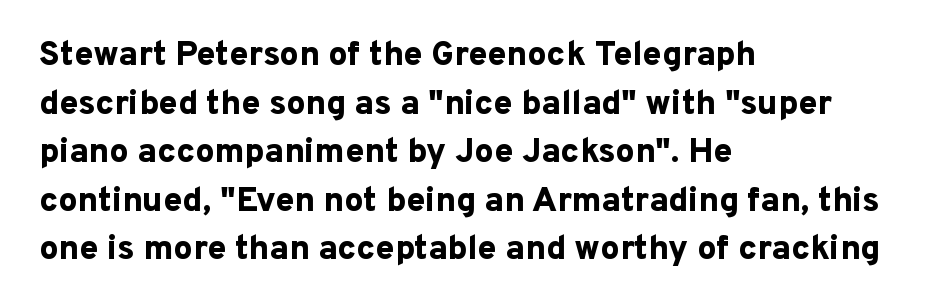
Q: Is the text bold? A: Yes.
Q: Is the text italic (slanted)? A: No, it is upright.
Q: Is the typeface a serif or a sans-serif typeface? A: Sans-serif.
Q: Is the text underlined? A: No.
Q: How is the paragraph aligned? A: Left-aligned.
Q: Is the spacing between letters normal or unusually wide? A: Normal.
Q: Is the spacing between lines tight, normal or loose? A: Normal.
Q: Width (condensed, normal, or wide)? A: Normal.
Q: Stroke contrast? A: Low.
Q: x-height? A: Medium.
Q: Monospaced? A: No.
